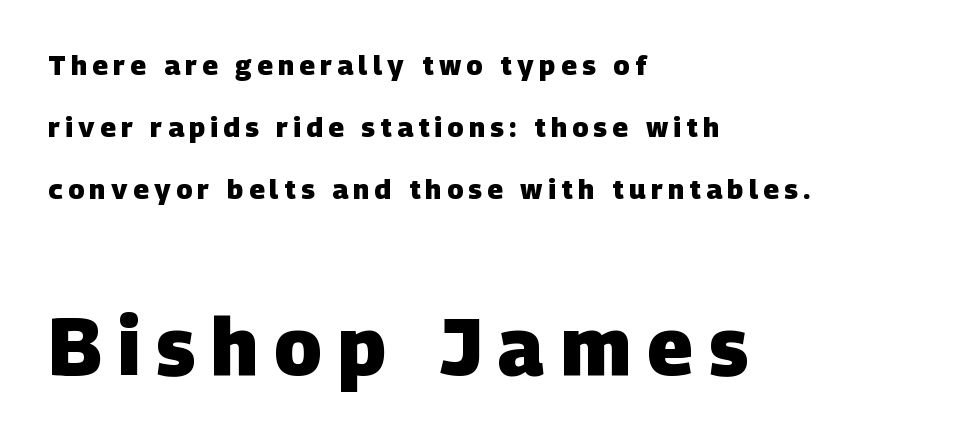
The zone under the glyphs is completely vacant. Line beginnings align vertically; line endings do not. The face used here has the dense, thick strokes of a bold. The passage shown is typed in a proportional face where columns would drift. The gaps between neighbouring characters are conspicuously large.
